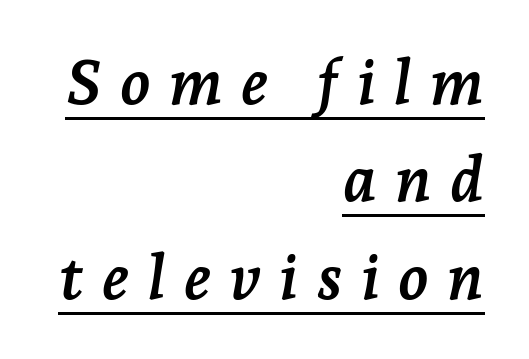
Q: Is the text bold? A: Yes.
Q: Is the text italic (slanted)? A: Yes, it leans right by about 7 degrees.
Q: Is the typeface a serif or a sans-serif typeface? A: Serif.
Q: Is the text underlined? A: Yes.
Q: How is the paragraph aligned? A: Right-aligned.
Q: Is the spacing between letters normal or unusually wide? A: Unusually wide.
Q: Is the spacing between lines tight, normal or loose? A: Normal.
Q: Width (condensed, normal, or wide)? A: Normal.
Q: Stroke contrast? A: Low.
Q: x-height? A: Medium.
Q: Monospaced? A: No.
